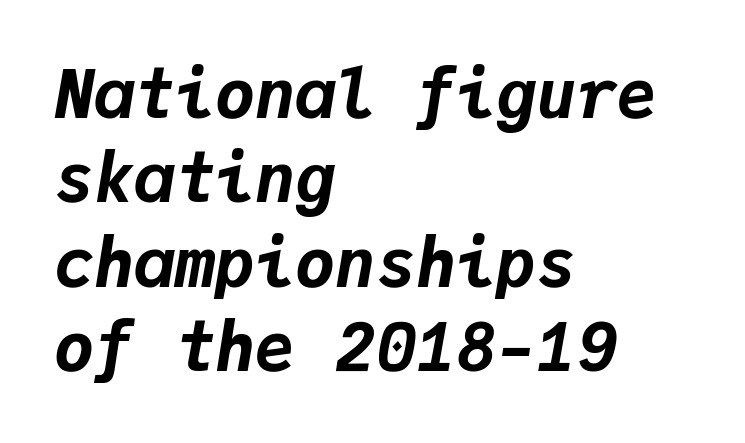
Q: Is the text bold? A: Yes.
Q: Is the text italic (slanted)? A: Yes, it leans right by about 9 degrees.
Q: Is the text underlined? A: No.
Q: How is the paragraph aligned? A: Left-aligned.
Q: Is the spacing between letters normal or unusually wide? A: Normal.
Q: Is the spacing between lines tight, normal or loose? A: Normal.
Q: Width (condensed, normal, or wide)? A: Normal.
Q: Stroke contrast? A: Low.
Q: x-height? A: Medium.
Q: Monospaced? A: Yes.
